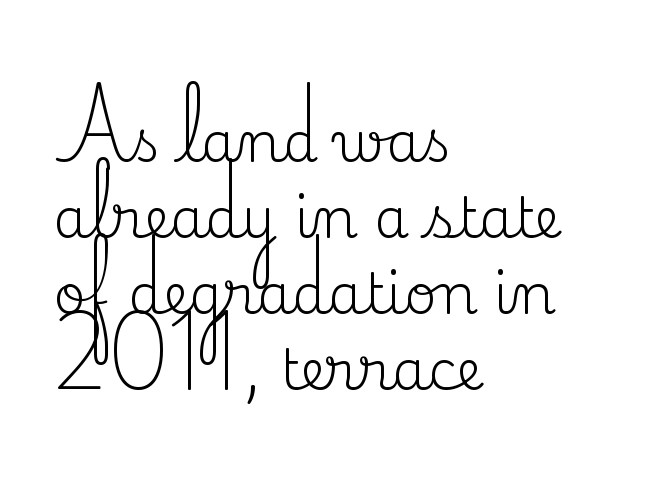
Q: Is the text bold? A: No.
Q: Is the text italic (slanted)? A: No, it is upright.
Q: Is the typeface a serif or a sans-serif typeface? A: Serif.
Q: Is the text underlined? A: No.
Q: How is the paragraph aligned? A: Left-aligned.
Q: Is the spacing between letters normal or unusually wide? A: Normal.
Q: Is the spacing between lines tight, normal or loose? A: Normal.
Q: Width (condensed, normal, or wide)? A: Normal.
Q: Stroke contrast? A: Medium.
Q: x-height? A: Small.
Q: Monospaced? A: No.
